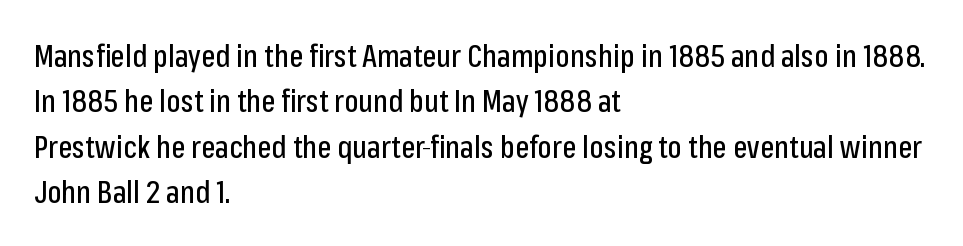
Q: Is the text italic (slanted)? A: No, it is upright.
Q: Is the typeface a serif or a sans-serif typeface? A: Sans-serif.
Q: Is the text underlined? A: No.
Q: How is the paragraph aligned? A: Left-aligned.
Q: Is the spacing between letters normal or unusually wide? A: Normal.
Q: Is the spacing between lines tight, normal or loose? A: Normal.
Q: Width (condensed, normal, or wide)? A: Condensed.
Q: Stroke contrast? A: Low.
Q: x-height? A: Medium.
Q: Monospaced? A: No.
